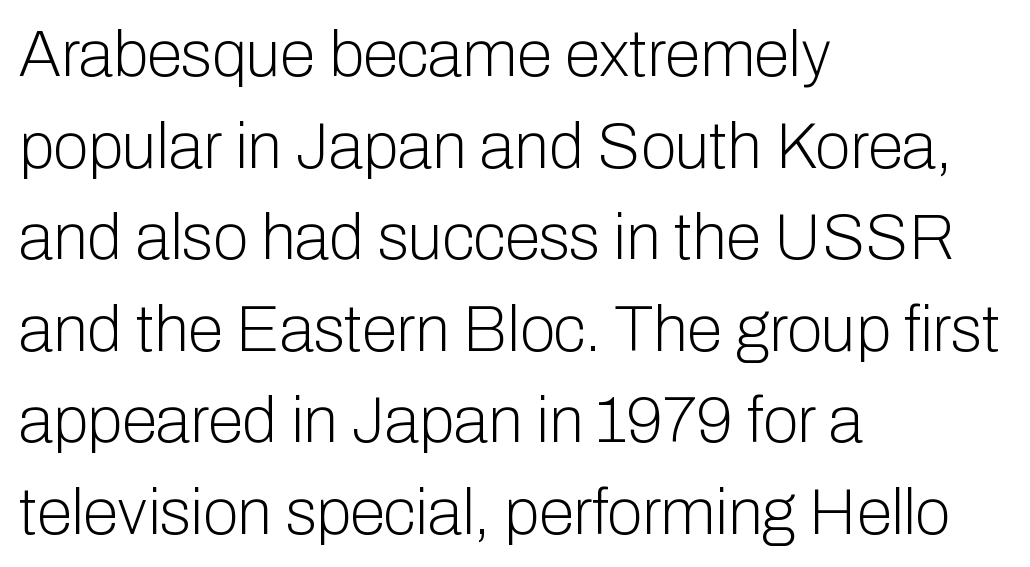
Q: Is the text bold? A: No.
Q: Is the text italic (slanted)? A: No, it is upright.
Q: Is the typeface a serif or a sans-serif typeface? A: Sans-serif.
Q: Is the text underlined? A: No.
Q: How is the paragraph aligned? A: Left-aligned.
Q: Is the spacing between letters normal or unusually wide? A: Normal.
Q: Is the spacing between lines tight, normal or loose? A: Normal.
Q: Width (condensed, normal, or wide)? A: Normal.
Q: Stroke contrast? A: Low.
Q: x-height? A: Medium.
Q: Monospaced? A: No.
